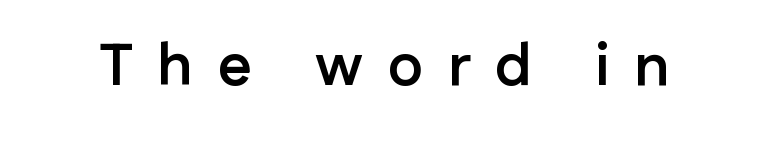
The image shows 59 px semibold sans-serif type, upright; set unusually wide letter spacing (+0.42 em), not underlined; low stroke contrast and a medium x-height.
